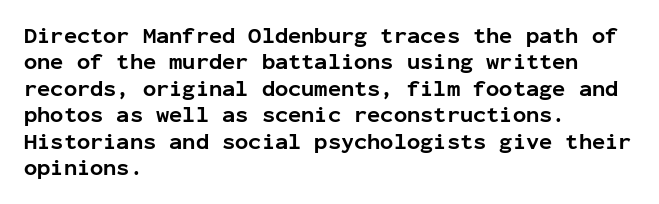
Q: Is the text bold? A: Yes.
Q: Is the text italic (slanted)? A: No, it is upright.
Q: Is the text underlined? A: No.
Q: How is the paragraph aligned? A: Left-aligned.
Q: Is the spacing between letters normal or unusually wide? A: Normal.
